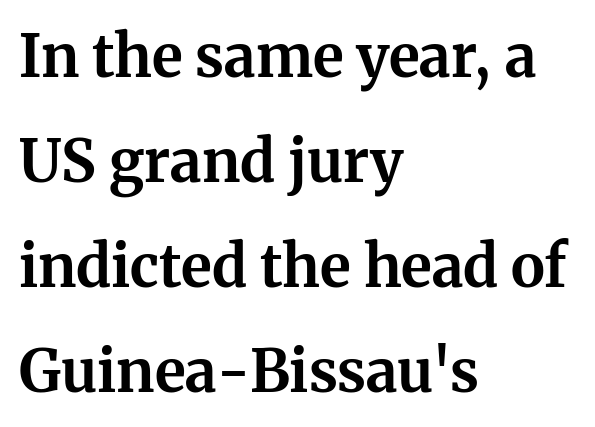
Check the space under the baseline: it is left empty. Look at the tracking — it's just the regular setting, nothing added. The letters are bold, with thick, heavy strokes. The specimen reads as upright at a glance.
